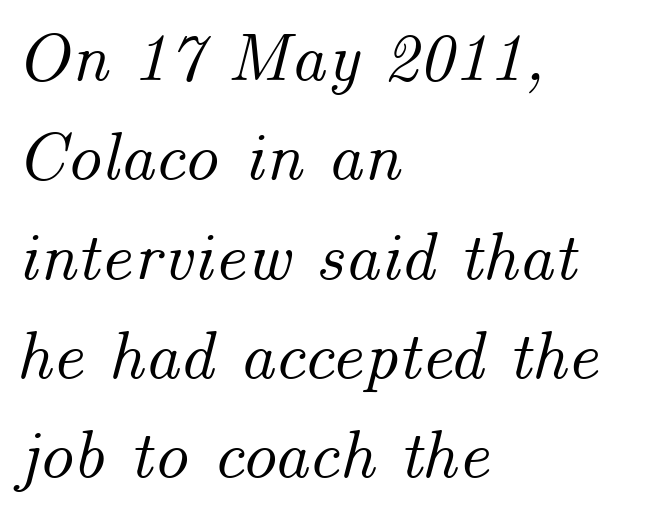
{"italic": "yes", "lean": "right", "slant_degrees": 14, "width": "normal", "stroke_contrast": "medium", "x_height": "small", "monospaced": "no", "underline": "no", "align": "left", "line_spacing": "normal", "line_spacing_ratio": 1.44, "letter_spacing": "normal", "letter_spacing_em": 0.0, "glyph_px": 69}
